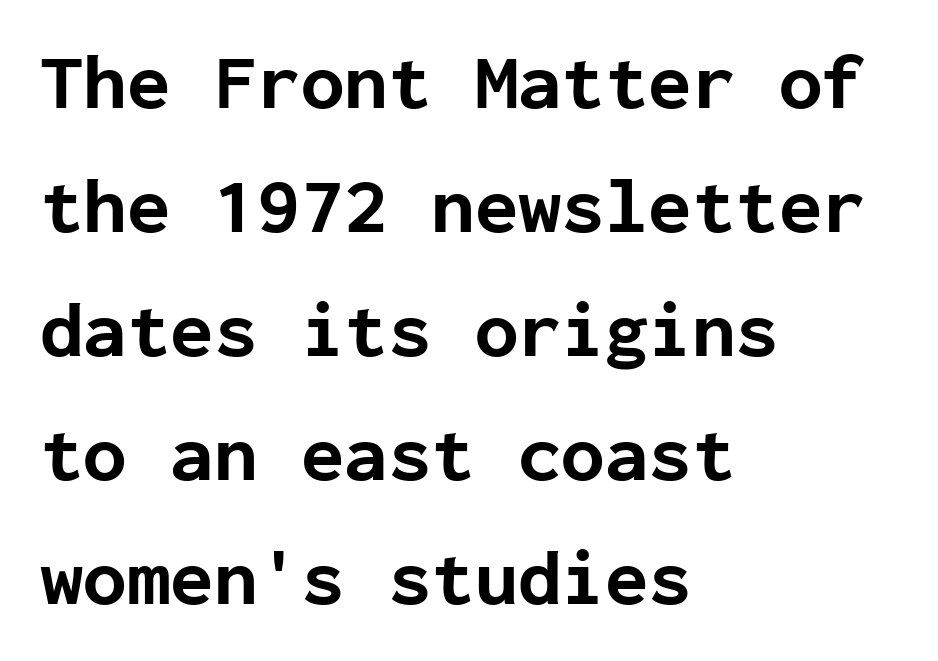
{"serif": "no", "italic": "no", "bold": "yes", "weight": "bold", "width": "normal", "stroke_contrast": "low", "x_height": "medium", "monospaced": "yes", "underline": "no", "align": "left", "line_spacing": "normal", "line_spacing_ratio": 1.57, "letter_spacing": "normal", "letter_spacing_em": 0.0, "glyph_px": 79}
